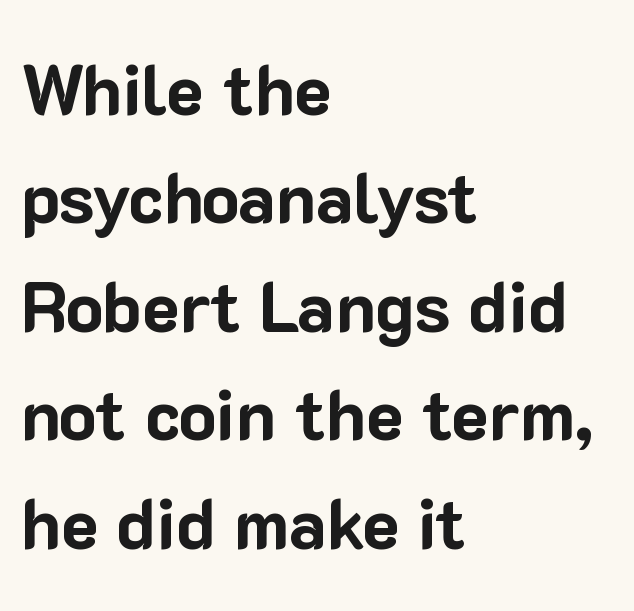
{"serif": "no", "italic": "no", "bold": "yes", "weight": "bold", "width": "normal", "stroke_contrast": "low", "x_height": "medium", "monospaced": "no", "underline": "no", "align": "left", "line_spacing": "normal", "line_spacing_ratio": 1.55, "letter_spacing": "normal", "letter_spacing_em": 0.0, "glyph_px": 70}
